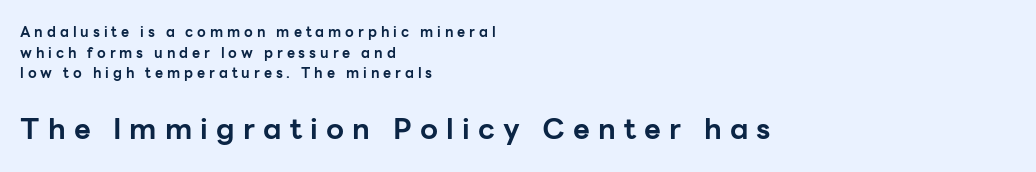
Q: Is the text bold? A: Yes.
Q: Is the text italic (slanted)? A: No, it is upright.
Q: Is the typeface a serif or a sans-serif typeface? A: Sans-serif.
Q: Is the text underlined? A: No.
Q: How is the paragraph aligned? A: Left-aligned.
Q: Is the spacing between letters normal or unusually wide? A: Unusually wide.
Q: Is the spacing between lines tight, normal or loose? A: Normal.
Q: Which block of text is set in a larger size, the first (top) or the second (bottom)? A: The second (bottom) one.
Q: Width (condensed, normal, or wide)? A: Normal.
Q: Stroke contrast? A: Low.
Q: x-height? A: Medium.
Q: Monospaced? A: No.
